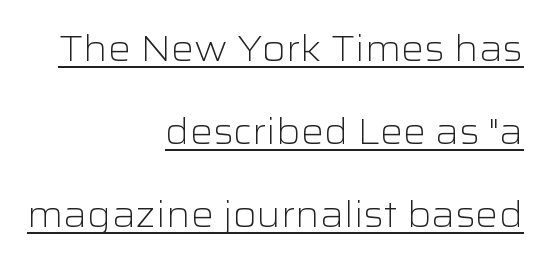
The image shows 36 px light, wide sans-serif type, upright; set right-aligned, loose line spacing (2.31x), normal letter spacing, underlined; low stroke contrast and a medium x-height.
